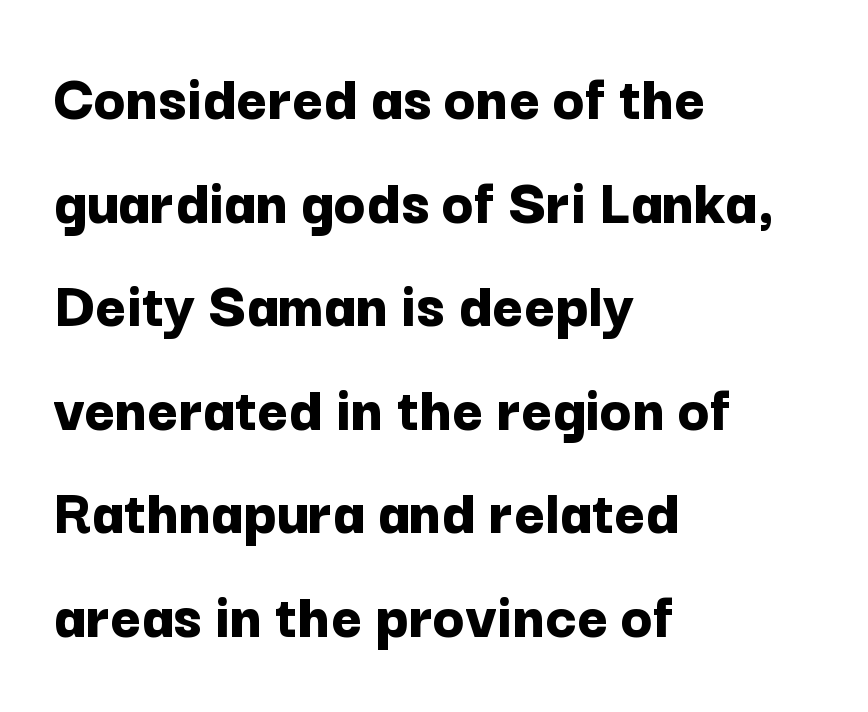
The image shows 66 px bold sans-serif type, upright; set left-aligned, normal line spacing (1.57x), normal letter spacing, not underlined; low stroke contrast and a medium x-height.
